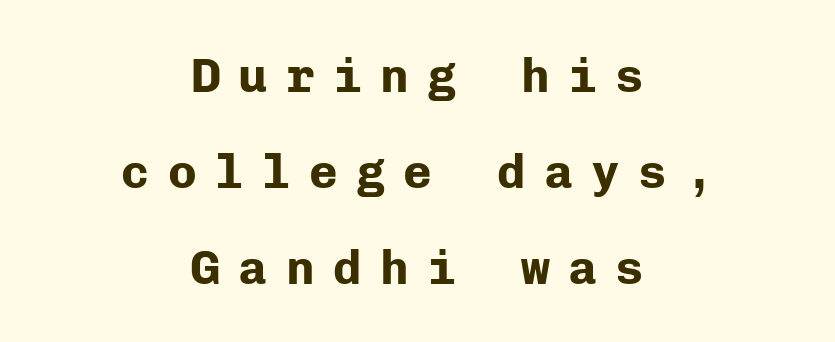
{"serif": "no", "italic": "no", "bold": "yes", "weight": "bold", "width": "normal", "stroke_contrast": "low", "x_height": "medium", "monospaced": "yes", "underline": "no", "align": "center", "line_spacing": "loose", "line_spacing_ratio": 2.0, "letter_spacing": "wide", "letter_spacing_em": 0.38, "glyph_px": 48}
